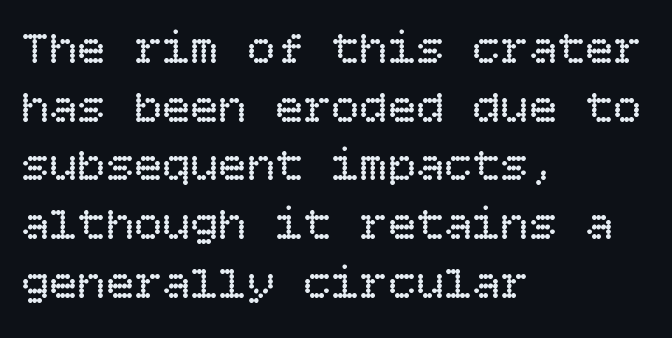
The image shows 47 px regular-weight type, upright; set left-aligned, normal line spacing (1.25x), normal letter spacing, not underlined; low stroke contrast and a large x-height.
